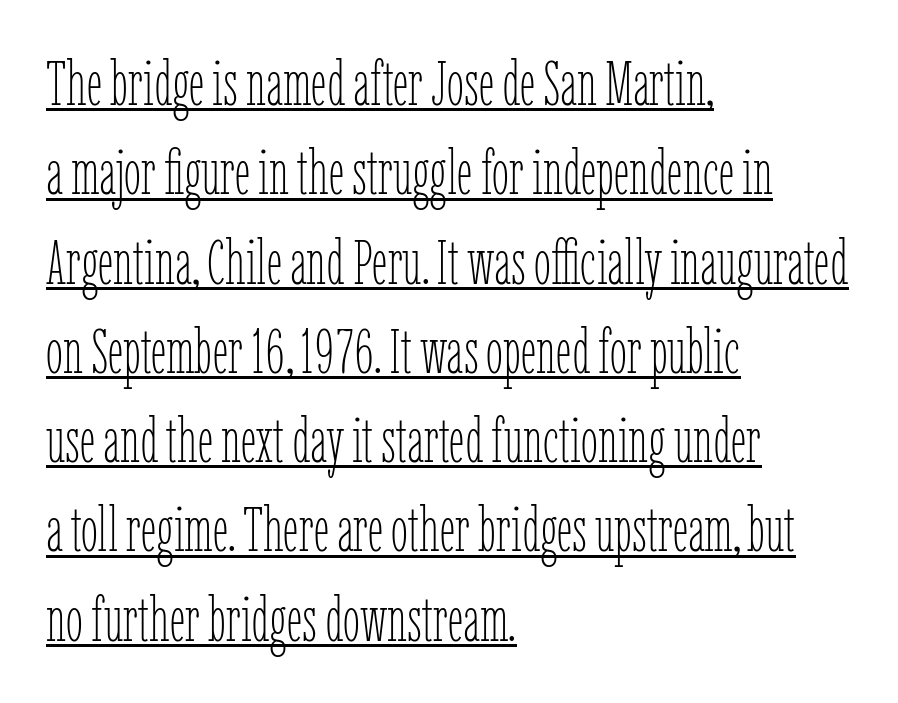
Q: Is the text bold? A: No.
Q: Is the text italic (slanted)? A: No, it is upright.
Q: Is the text underlined? A: Yes.
Q: How is the paragraph aligned? A: Left-aligned.
Q: Is the spacing between letters normal or unusually wide? A: Normal.
Q: Is the spacing between lines tight, normal or loose? A: Normal.
Q: Width (condensed, normal, or wide)? A: Condensed.
Q: Stroke contrast? A: Low.
Q: x-height? A: Medium.
Q: Monospaced? A: No.
